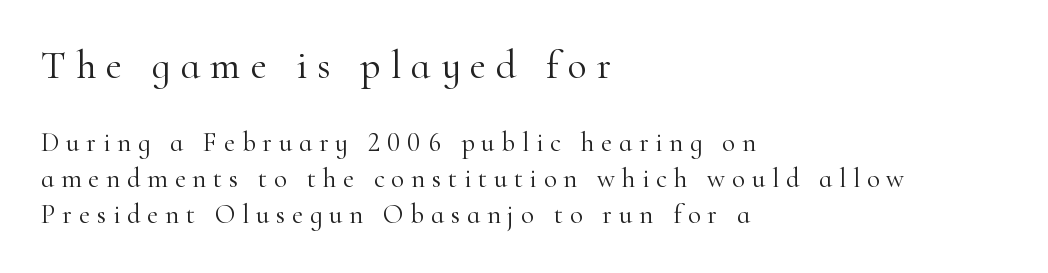
Where is the straight margin? On the left. Here the designer chose a conventional face with non-uniform glyph widths. In this sample the first text group is rendered at the bigger scale. The type family on display is of the serif kind.
